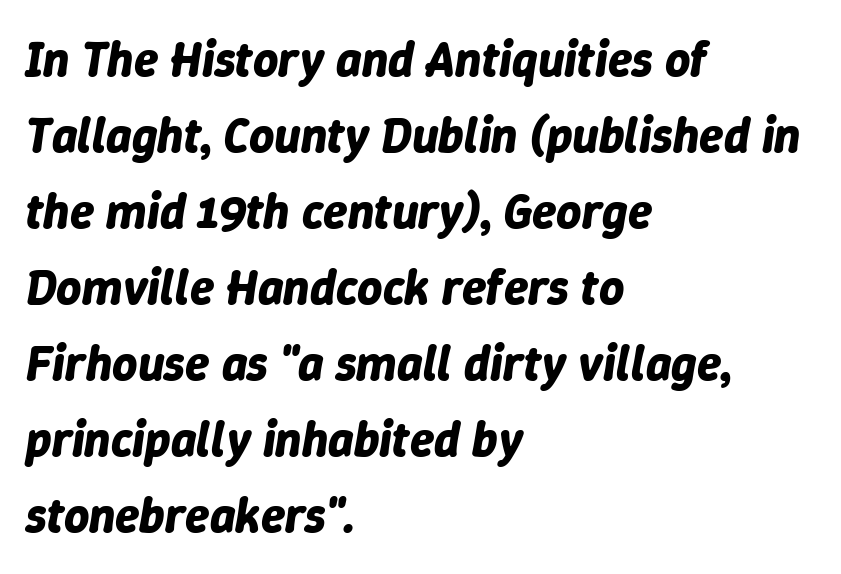
The typesetting leans heavy: a genuine bold. Leftover space on each line is placed entirely after the last word. It's the slanting kind of type. Varying glyph widths throughout — classic text-font behaviour. These lines sit exactly where default settings would place them.
